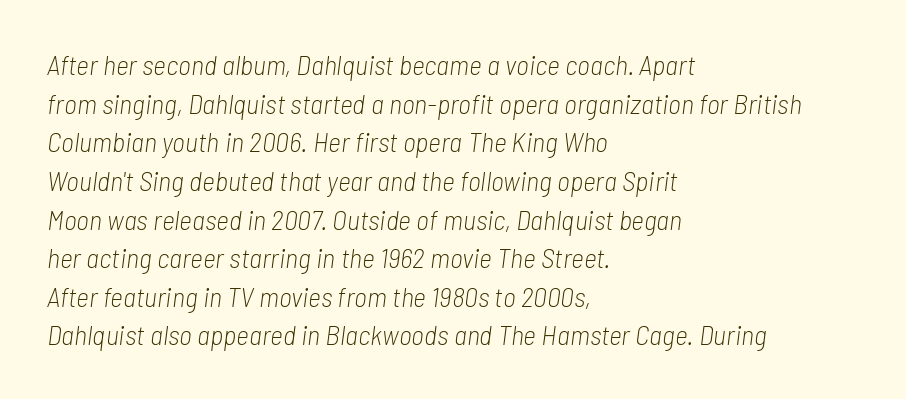
{"italic": "yes", "lean": "right", "slant_degrees": 7, "bold": "no", "weight": "light", "width": "condensed", "stroke_contrast": "low", "x_height": "medium", "monospaced": "no", "underline": "no", "align": "left", "line_spacing": "normal", "line_spacing_ratio": 1.38, "letter_spacing": "normal", "letter_spacing_em": 0.0, "glyph_px": 28}
